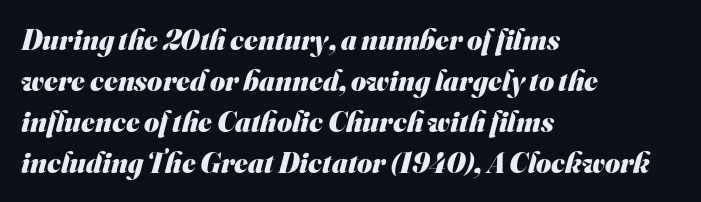
{"serif": "no", "bold": "yes", "weight": "heavy", "width": "normal", "stroke_contrast": "medium", "x_height": "small", "monospaced": "no", "underline": "no", "align": "left", "line_spacing": "normal", "line_spacing_ratio": 1.41, "letter_spacing": "normal", "letter_spacing_em": 0.0, "glyph_px": 29}
